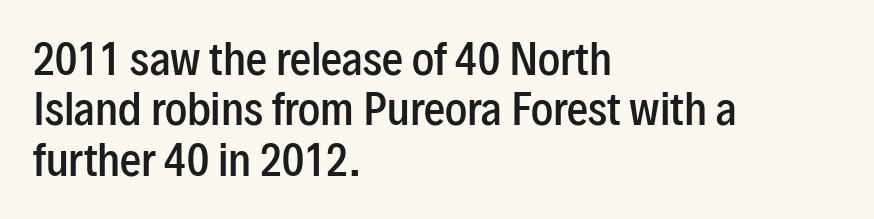
Only glyphs here, with clear space below each row. The typeface chosen for these lines omits serifs. Proportional: the letters do not fall into vertical columns. Compared with a centered layout, this one pins lines to the left instead.
